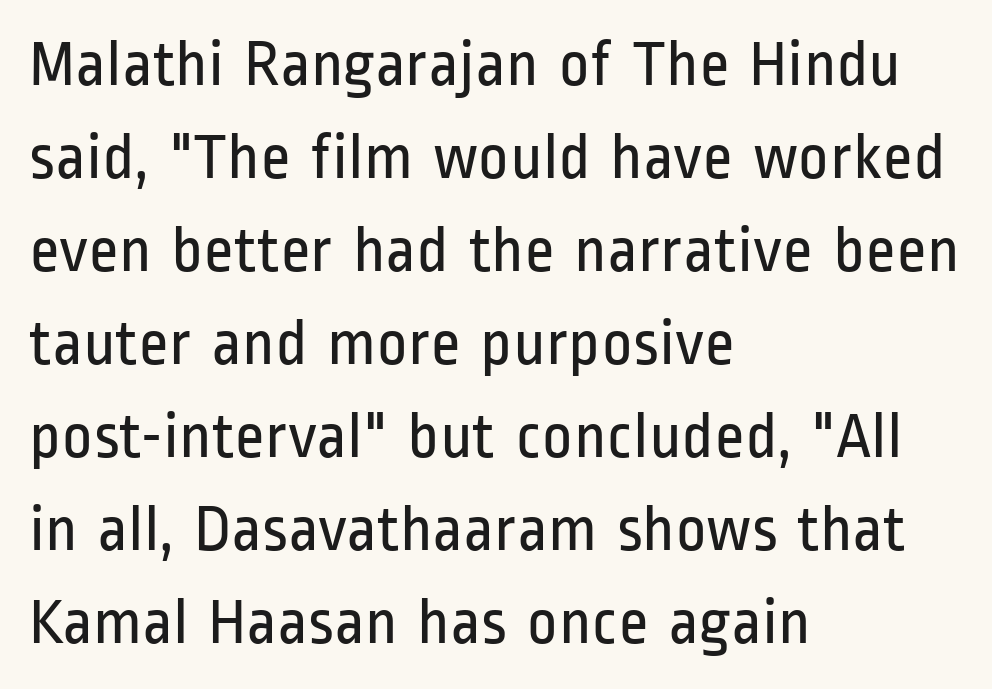
The image shows 66 px regular-weight, condensed sans-serif type, upright; set left-aligned, normal line spacing (1.41x), normal letter spacing, not underlined; low stroke contrast and a medium x-height.
